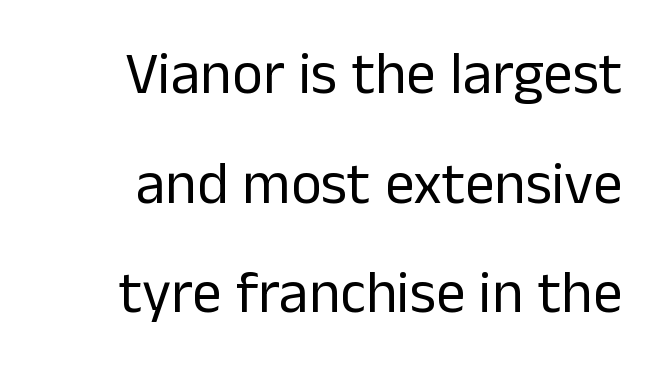
The image shows 59 px regular-weight sans-serif type, upright; set right-aligned, line spacing 1.86x, normal letter spacing, not underlined; low stroke contrast and a medium x-height.
